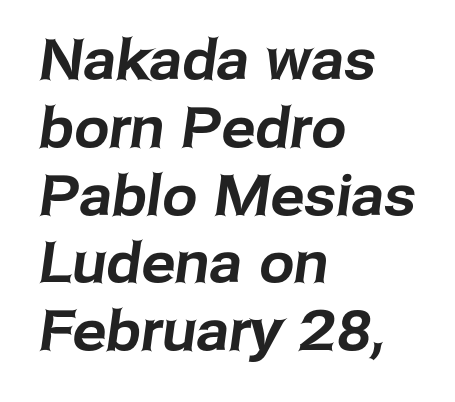
Each line starts at the same left margin while the right side varies. Are there feet on the stems? There aren't — it's a sans. The rendering uses natural spacing where letterforms have individual widths. Has an underline been added? It has not.
